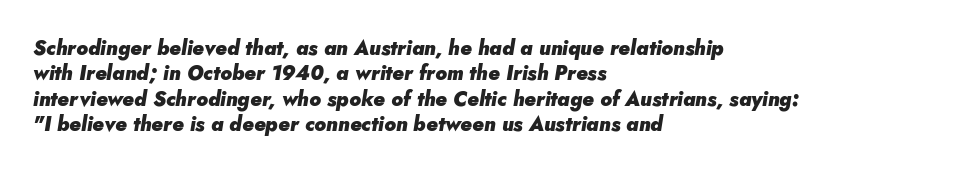
The zone under the glyphs is completely vacant. The gaps between neighbouring characters are ordinary and unremarkable. This block has exactly the height ordinary leading produces. Each glyph is drawn with heavy, bold strokes.
